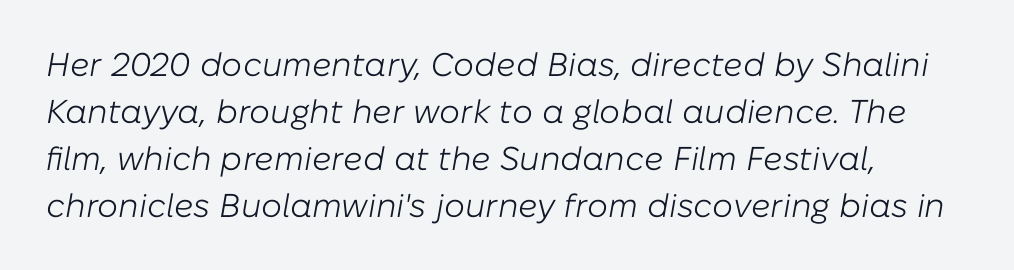
The designer left line spacing at the default. This rendering features lettering with no underline. Line beginnings align vertically; line endings do not. On a weight scale, this lands at 450 or below. This sample has the flowing, uneven cadence of proportional lettering. Standard letterfit; no display-style spreading of the glyphs.
